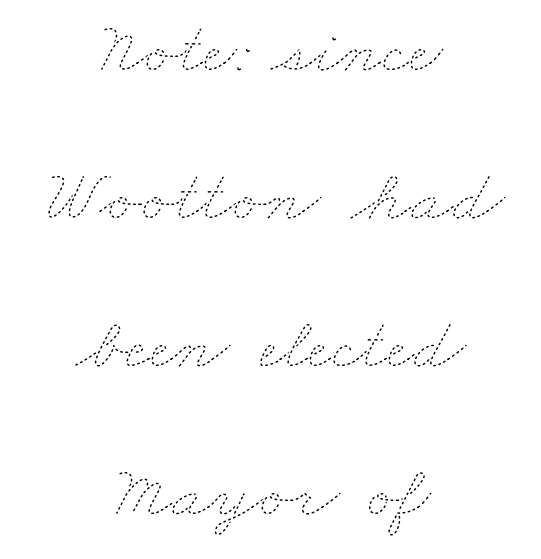
Stroke thickness stays within the range of a standard reading face or lighter. The space beneath each line is pristine and unruled. Nobody touched the tracking dial on this one. If you measured baseline to baseline, you'd find a long distance.
